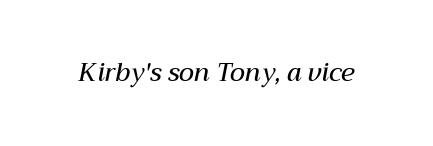
Q: Is the text bold? A: Semi-bold.
Q: Is the text italic (slanted)? A: Yes, it leans right by about 12 degrees.
Q: Is the text underlined? A: No.
Q: Is the spacing between letters normal or unusually wide? A: Normal.
